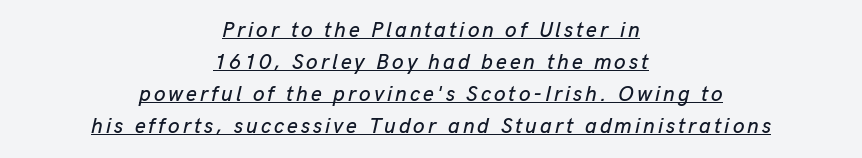
Q: Is the text italic (slanted)? A: Yes, it leans right by about 13 degrees.
Q: Is the text underlined? A: Yes.
Q: How is the paragraph aligned? A: Centered.
Q: Is the spacing between lines tight, normal or loose? A: Normal.
